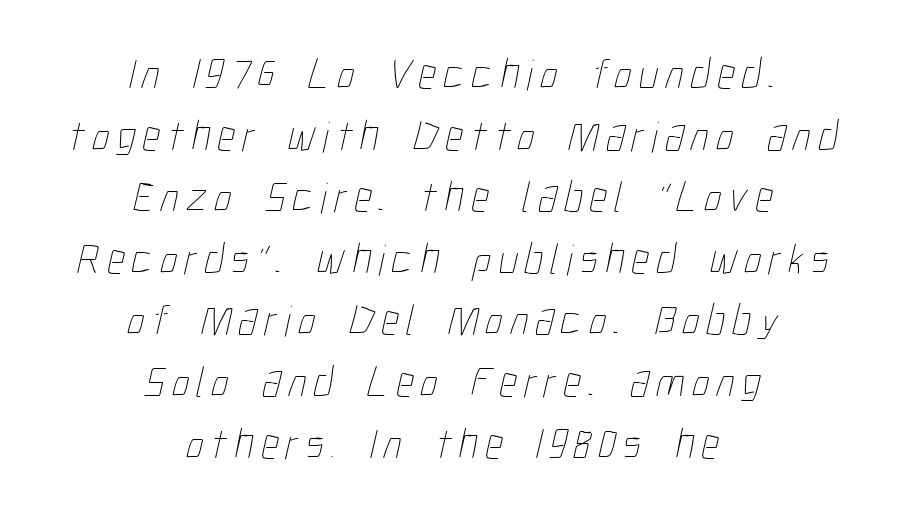
The lines sit at an ordinary, default distance from one another. The passage is arranged like a title page — every line centered. Spacing verdict: proportional, widths tailored to each character. Plain, unruled lines of type. A light-to-regular cut is what we see here.
